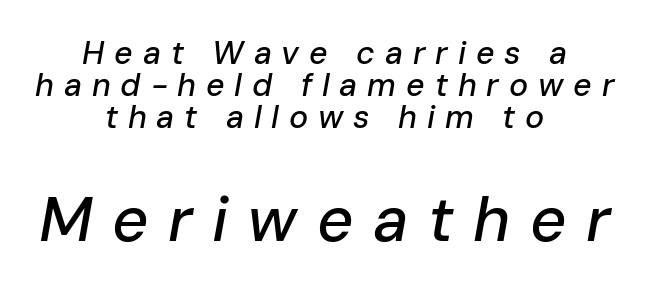
The rendering uses natural spacing where letterforms have individual widths. The whitespace from short lines is split evenly between both sides. Rule under the text: the space is simply empty. The glyphs look as if they've been sheared to an angle.
